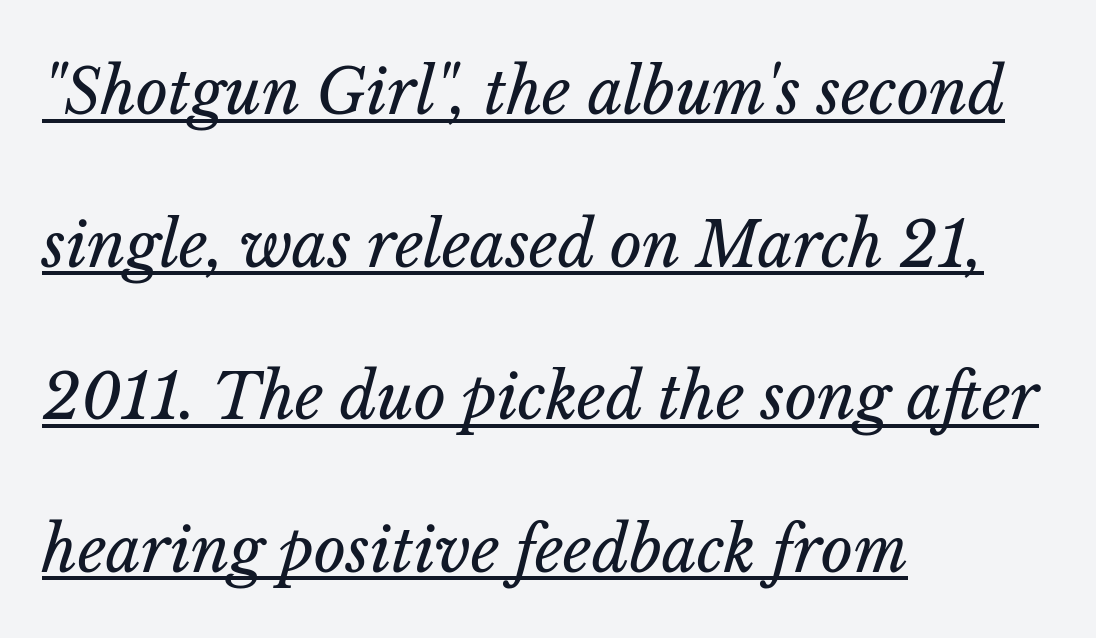
Q: Is the text bold? A: No.
Q: Is the text italic (slanted)? A: Yes, it leans right by about 14 degrees.
Q: Is the text underlined? A: Yes.
Q: How is the paragraph aligned? A: Left-aligned.
Q: Is the spacing between letters normal or unusually wide? A: Normal.
Q: Is the spacing between lines tight, normal or loose? A: Loose.
Q: Width (condensed, normal, or wide)? A: Normal.
Q: Stroke contrast? A: Low.
Q: x-height? A: Medium.
Q: Monospaced? A: No.
